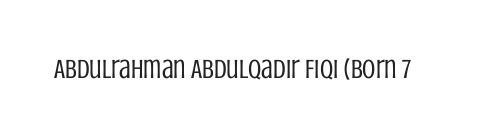
Has an underline been added? It has not. The type is set solid horizontally, with unmodified tracking. The characters are drawn with everyday or finer stroke widths. Every character sits straight up, as roman type does.
